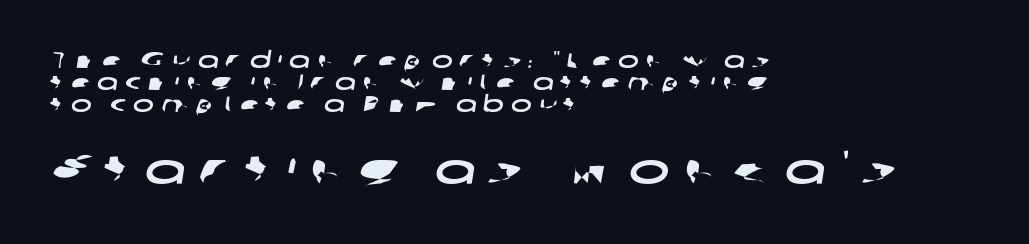
{"serif": "no", "width": "wide", "stroke_contrast": "low", "x_height": "medium", "monospaced": "no", "underline": "no", "align": "left", "line_spacing": "tight", "line_spacing_ratio": 0.99, "letter_spacing": "wide", "letter_spacing_em": 0.32, "larger_block": "second", "size_ratio": 1.95, "glyph_px": 43}
